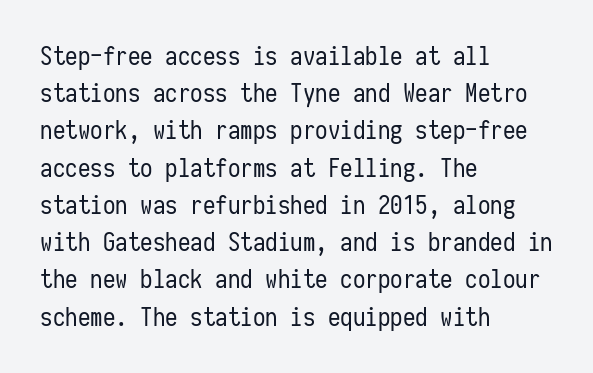
The image shows 25 px text type, upright; set left-aligned, normal line spacing (1.49x), normal letter spacing, not underlined.
